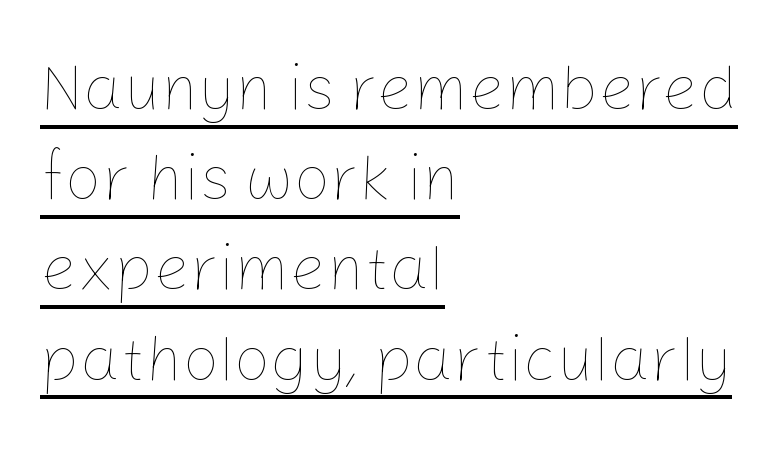
The image shows 64 px thin type, upright; set left-aligned, normal line spacing (1.41x), normal letter spacing, underlined; low stroke contrast and a medium x-height.
